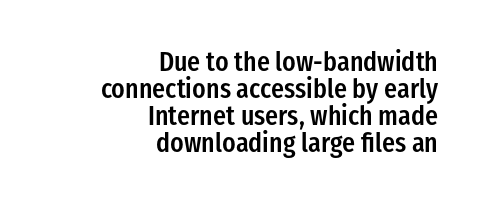
Glyph-to-glyph distance matches everyday printed text. Posture: vertical. The glyphs are unaccompanied by any horizontal stroke below them. Does the leading feel generous? Not at all — it's pinched. Right-aligned paragraph, ragged on the left. Moderately thickened strokes mark this as semibold type.
